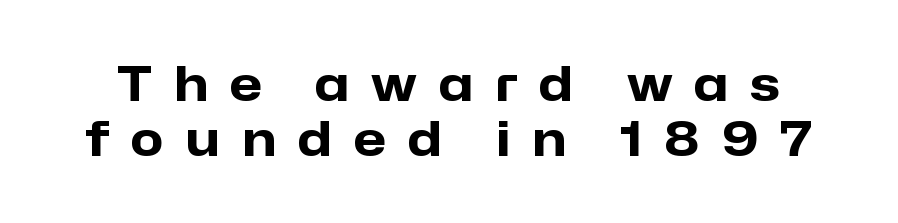
{"serif": "no", "italic": "no", "bold": "yes", "weight": "heavy", "width": "normal", "stroke_contrast": "low", "x_height": "medium", "monospaced": "no", "underline": "no", "line_spacing": "tight", "line_spacing_ratio": 1.15, "letter_spacing": "wide", "letter_spacing_em": 0.45, "glyph_px": 48}
